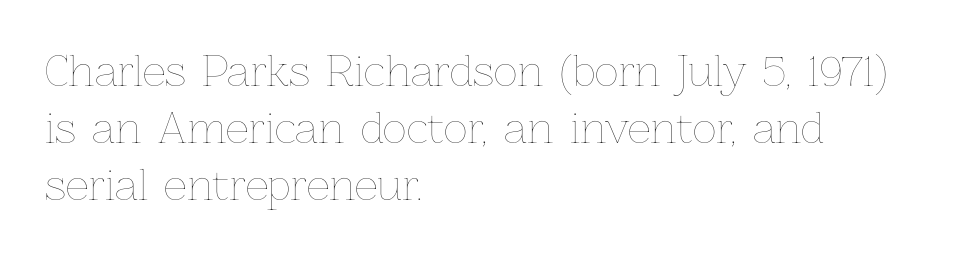
Teacher's note: observe the even left margin — that is flush-left alignment. Tracking value appears to be zero — textbook default spacing. The lettering holds an erect, upright posture throughout. The space between consecutive lines is moderate.
